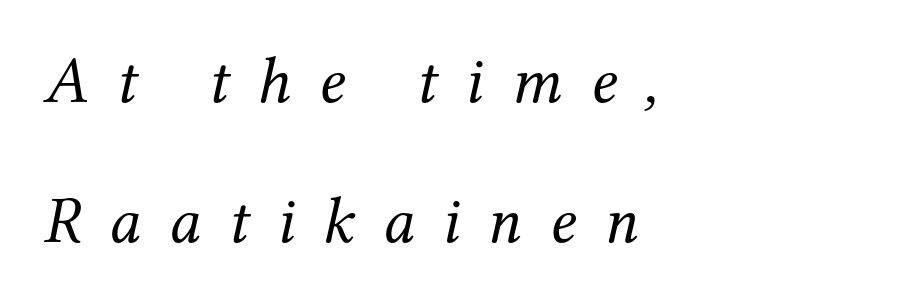
Q: Is the text bold? A: No.
Q: Is the text italic (slanted)? A: Yes, it leans right by about 12 degrees.
Q: Is the typeface a serif or a sans-serif typeface? A: Serif.
Q: Is the text underlined? A: No.
Q: How is the paragraph aligned? A: Left-aligned.
Q: Is the spacing between letters normal or unusually wide? A: Unusually wide.
Q: Is the spacing between lines tight, normal or loose? A: Loose.
Q: Width (condensed, normal, or wide)? A: Normal.
Q: Stroke contrast? A: Medium.
Q: x-height? A: Medium.
Q: Monospaced? A: No.
